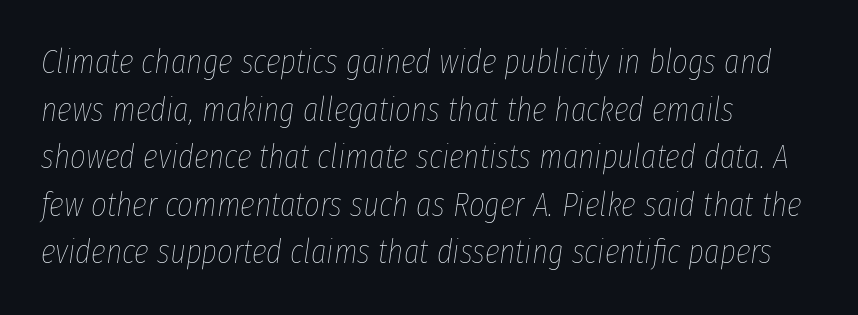
Look at the tracking — it's just the regular setting, nothing added. It's the slanting kind of type. Compared with typical paragraphs, the rows here are spaced about the same. Nothing heavy about these letters — not bold at all. Spacing verdict: proportional, widths tailored to each character. The baseline area is clear.
